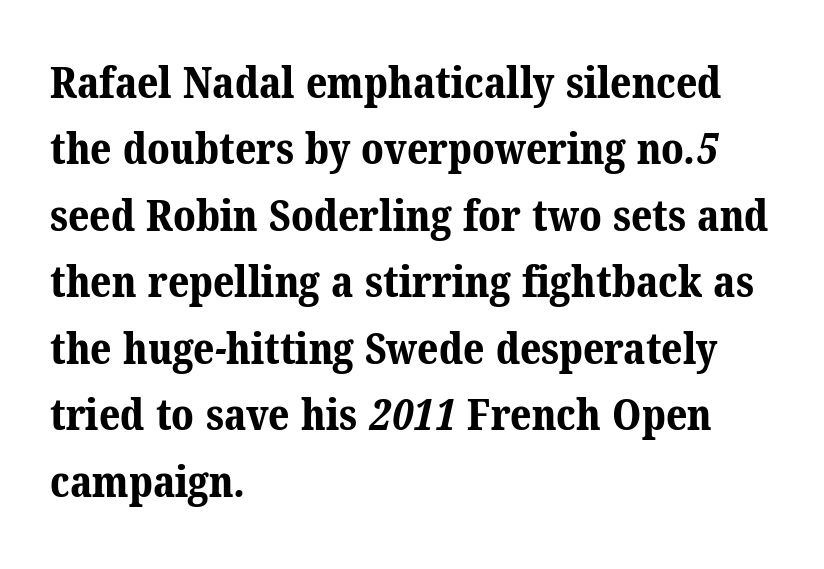
The image shows 44 px bold serif type; set left-aligned, normal line spacing (1.51x), normal letter spacing, not underlined; medium stroke contrast and a medium x-height.
